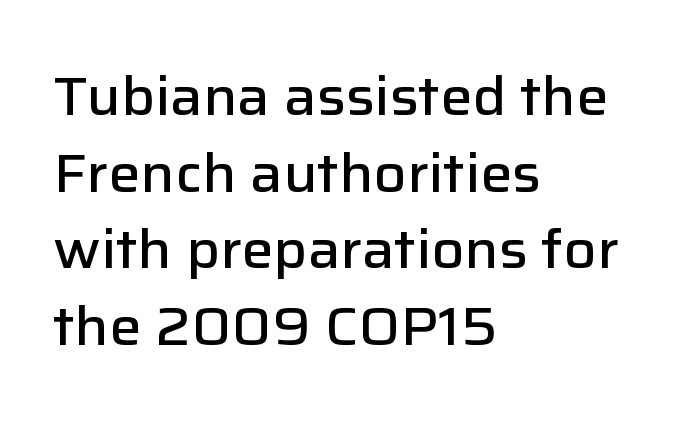
Q: Is the text bold? A: Semi-bold.
Q: Is the text italic (slanted)? A: No, it is upright.
Q: Is the typeface a serif or a sans-serif typeface? A: Sans-serif.
Q: Is the text underlined? A: No.
Q: How is the paragraph aligned? A: Left-aligned.
Q: Is the spacing between letters normal or unusually wide? A: Normal.
Q: Is the spacing between lines tight, normal or loose? A: Normal.
Q: Width (condensed, normal, or wide)? A: Normal.
Q: Stroke contrast? A: Low.
Q: x-height? A: Medium.
Q: Monospaced? A: No.
